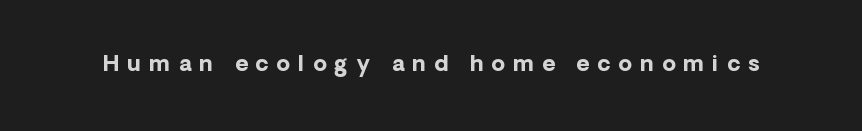
Vertical strokes here are truly vertical. The area under the type is left untouched. The rendering inserts visible extra space after every character. Chunky letters — that's bold for sure.
